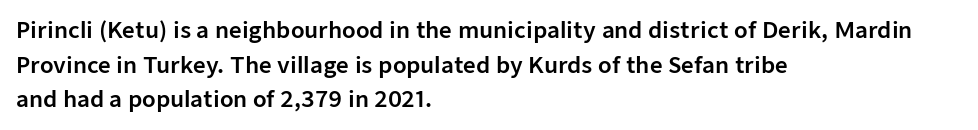
The setting favours the left margin, as ordinary paragraphs usually do. The letters stand straight up with perfectly vertical stems. Baseline-to-baseline distance is the conventional proportion of letter height. Beneath every word, the page is bare. Is the letter spacing exaggerated? No — it looks like the ordinary default.
